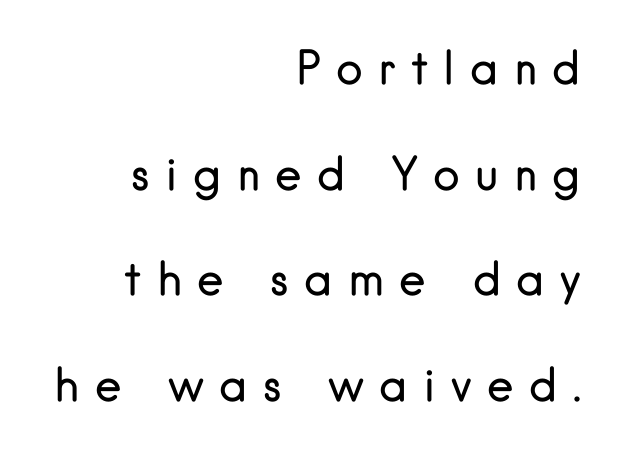
{"serif": "no", "italic": "no", "bold": "no", "weight": "regular", "width": "normal", "stroke_contrast": "low", "x_height": "small", "monospaced": "no", "underline": "no", "align": "right", "line_spacing": "loose", "line_spacing_ratio": 2.35, "letter_spacing": "wide", "letter_spacing_em": 0.34, "glyph_px": 45}
